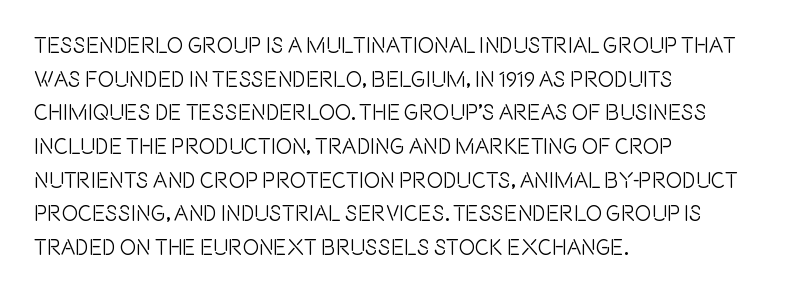
{"italic": "no", "underline": "no", "align": "left", "line_spacing": "normal", "line_spacing_ratio": 1.53, "letter_spacing": "normal", "letter_spacing_em": 0.0, "glyph_px": 22}
